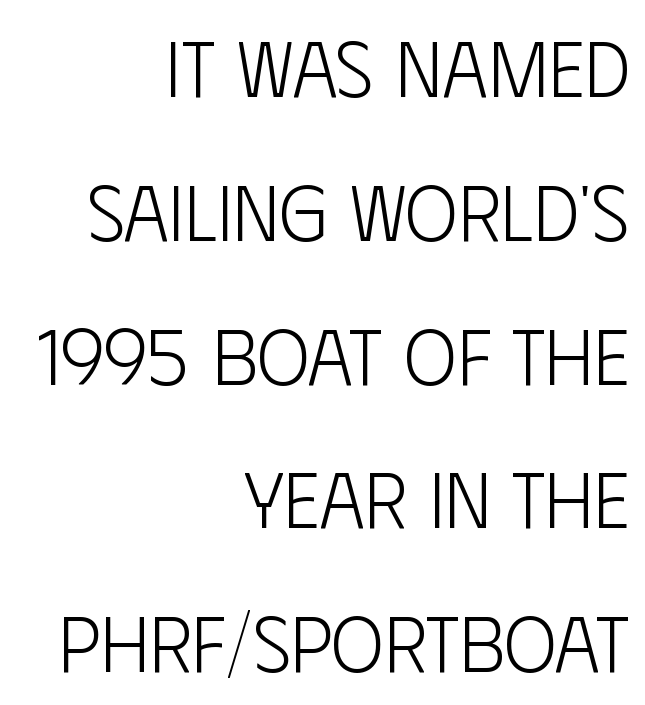
The image shows 79 px light, condensed sans-serif type, upright; set right-aligned, line spacing 1.82x, normal letter spacing, not underlined; low stroke contrast and a large x-height.
